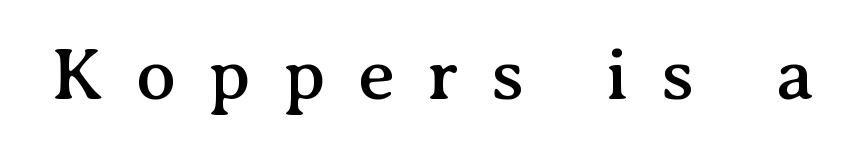
{"serif": "yes", "italic": "no", "width": "normal", "stroke_contrast": "medium", "x_height": "medium", "monospaced": "no", "underline": "no", "letter_spacing": "wide", "letter_spacing_em": 0.43, "glyph_px": 74}
